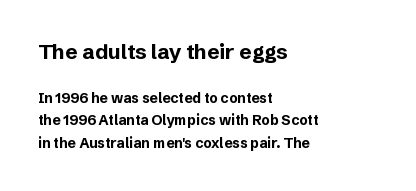
The image shows 21 px bold type, upright; set left-aligned, normal line spacing (1.62x), normal letter spacing, not underlined; the first (top) block is 1.5x larger.
